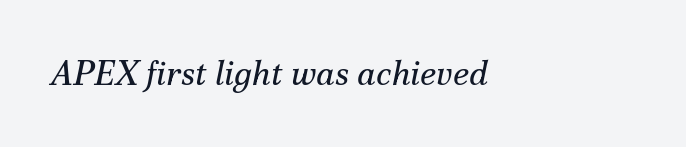
The image shows 34 px regular-weight serif type, italic (leaning right); set left-aligned, normal letter spacing, not underlined; medium stroke contrast and a small x-height.
